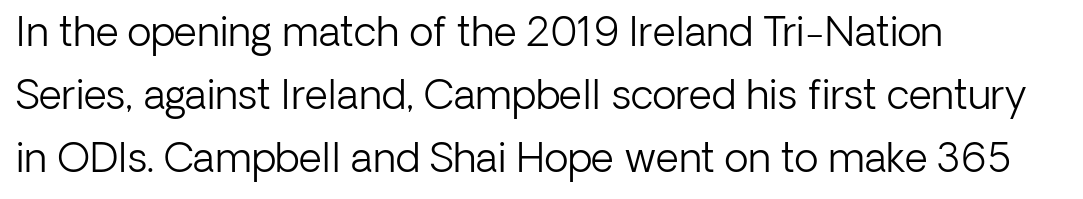
Q: Is the text bold? A: No.
Q: Is the text italic (slanted)? A: No, it is upright.
Q: Is the typeface a serif or a sans-serif typeface? A: Sans-serif.
Q: Is the text underlined? A: No.
Q: How is the paragraph aligned? A: Left-aligned.
Q: Is the spacing between letters normal or unusually wide? A: Normal.
Q: Is the spacing between lines tight, normal or loose? A: Normal.
Q: Width (condensed, normal, or wide)? A: Normal.
Q: Stroke contrast? A: Low.
Q: x-height? A: Medium.
Q: Monospaced? A: No.
